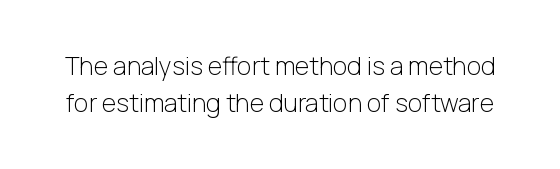
Style check: upright. Descenders are the only things crossing below the line. Stems here are at most as thick as an everyday book face. In terms of letterspacing, this is plain default setting. Vertical spacing — default.
